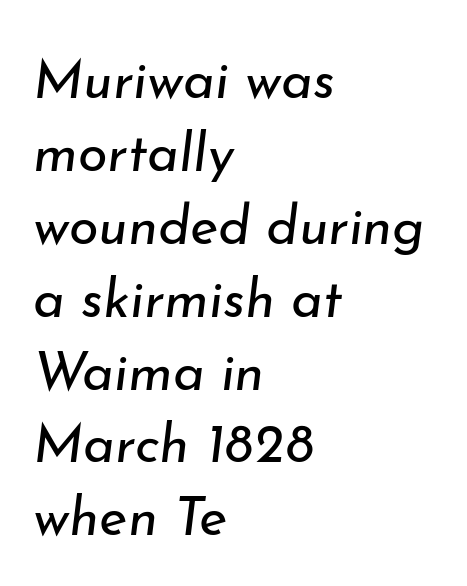
The image shows 54 px regular-weight type, italic (leaning right); set left-aligned, normal line spacing (1.35x), normal letter spacing, not underlined; low stroke contrast and a small x-height.
